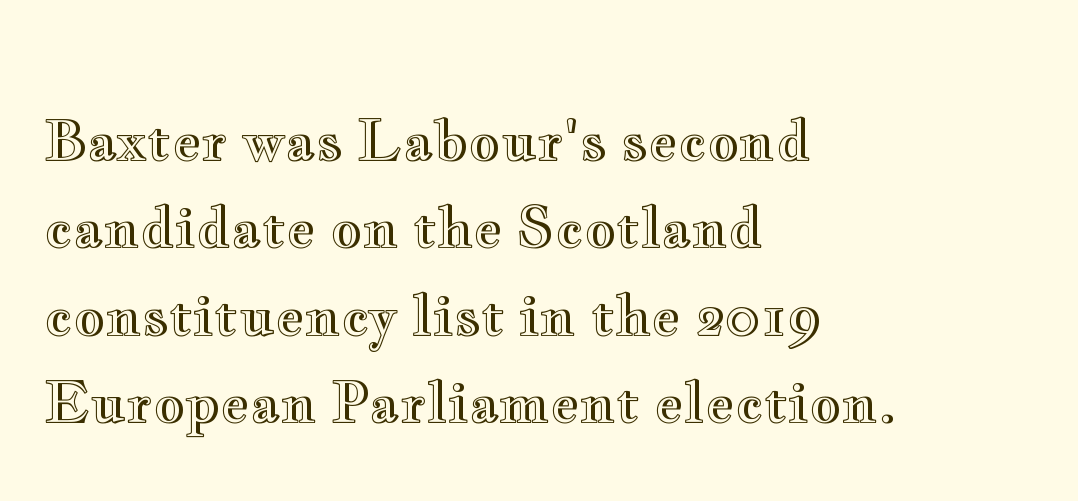
The image shows 55 px wide type, upright; set left-aligned, normal line spacing (1.59x), normal letter spacing, not underlined; a small x-height.
